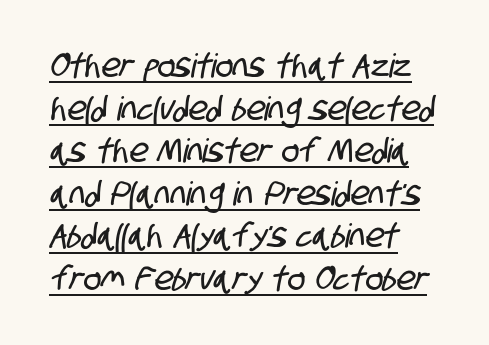
Q: Is the typeface a serif or a sans-serif typeface? A: Sans-serif.
Q: Is the text underlined? A: Yes.
Q: How is the paragraph aligned? A: Left-aligned.
Q: Is the spacing between letters normal or unusually wide? A: Normal.
Q: Is the spacing between lines tight, normal or loose? A: Normal.
Q: Width (condensed, normal, or wide)? A: Condensed.
Q: Stroke contrast? A: Low.
Q: x-height? A: Large.
Q: Monospaced? A: No.
